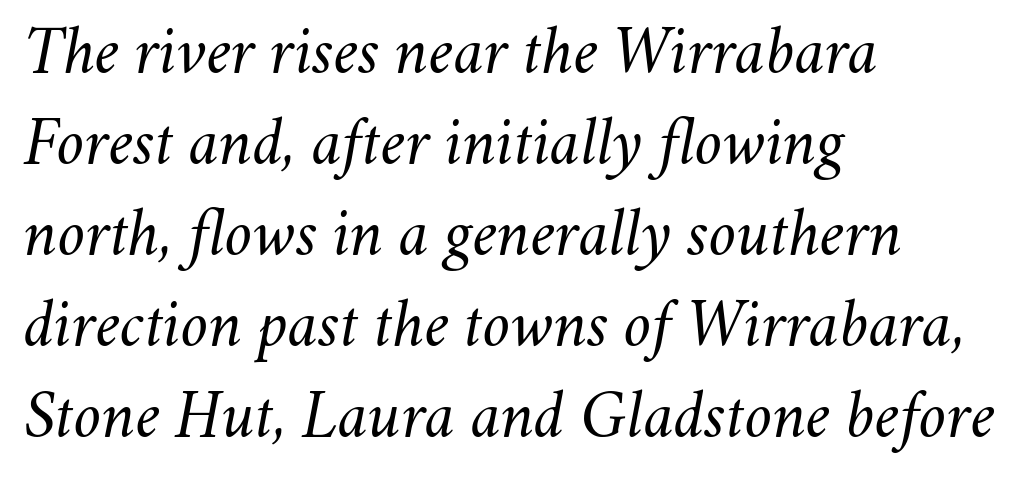
This reads as an unemphasized weight, regular at the heaviest. Posture: slanted. The horizontal fit of the characters is conventional and even. Each letter keeps its own natural width here, so spacing adapts to shape. How would I describe the line gaps? Plain and ordinary. If you drew a ruler down the left edge, every line would touch it.
